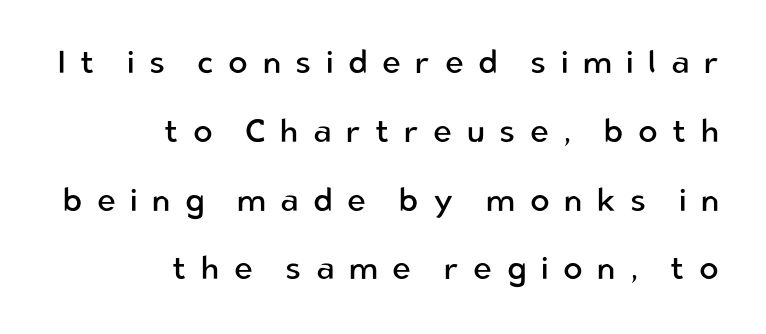
Here the designer chose a conventional face with non-uniform glyph widths. The face used here is a sans, in the tradition of grotesques and geometrics. Horizontal alignment here is rightward, an uncommon choice for prose. Vertically, the passage feels expansive, rows floating well apart. Posture: upright roman. The foot of each line stays bare and open.
